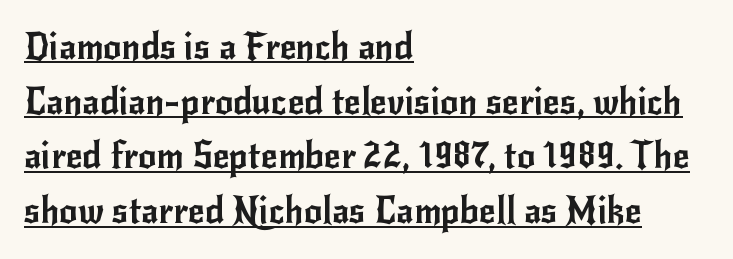
The specimen reads as upright at a glance. Compared with undecorated copy, this sample adds a rule below the words. You could not count columns in this text — the font is proportionally spaced. These lines stack with their left ends in a neat column.
